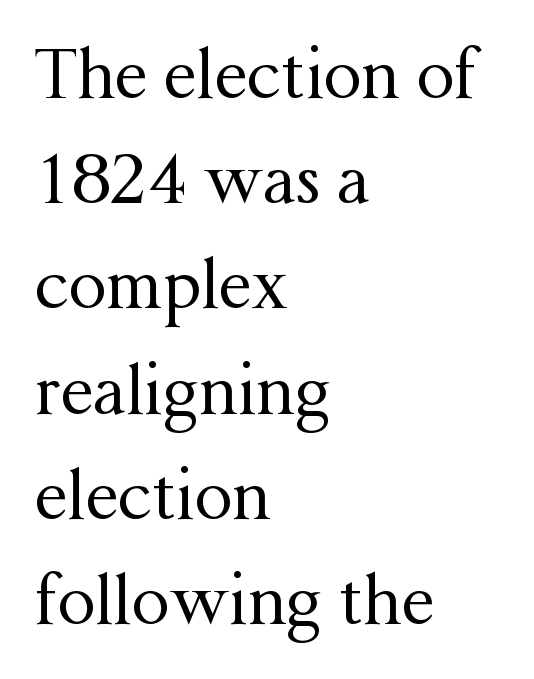
Alignment: flush left. Glance below the letters and you will spot only blank space. The glyphs in this specimen are seriffed. Italic? Not at all — the glyphs are vertical. Letter spacing: default.
